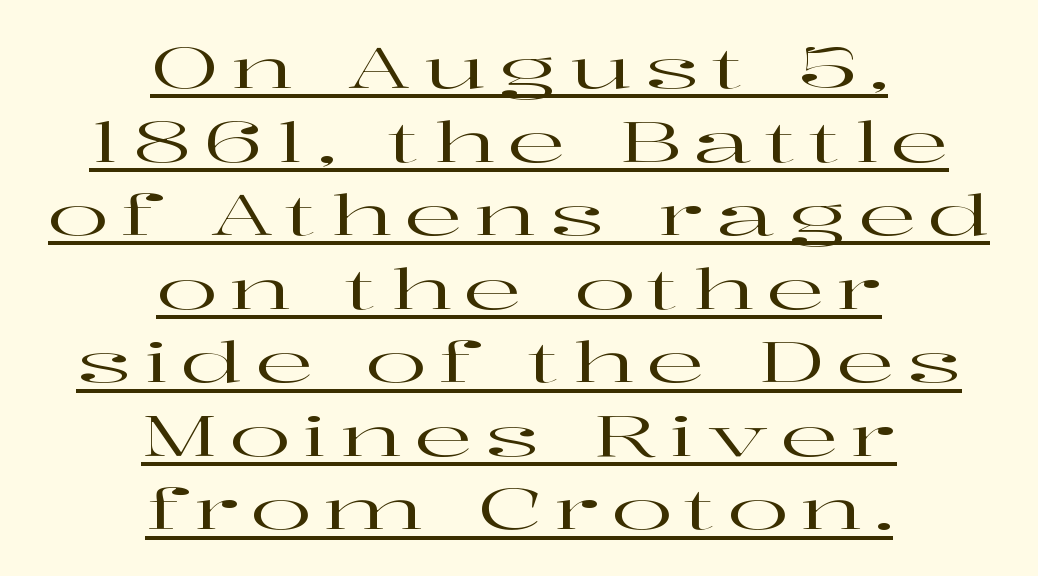
Q: Is the text italic (slanted)? A: No, it is upright.
Q: Is the typeface a serif or a sans-serif typeface? A: Serif.
Q: Is the text underlined? A: Yes.
Q: How is the paragraph aligned? A: Centered.
Q: Is the spacing between letters normal or unusually wide? A: Unusually wide.
Q: Is the spacing between lines tight, normal or loose? A: Normal.
Q: Width (condensed, normal, or wide)? A: Wide.
Q: Stroke contrast? A: High.
Q: x-height? A: Medium.
Q: Monospaced? A: No.
